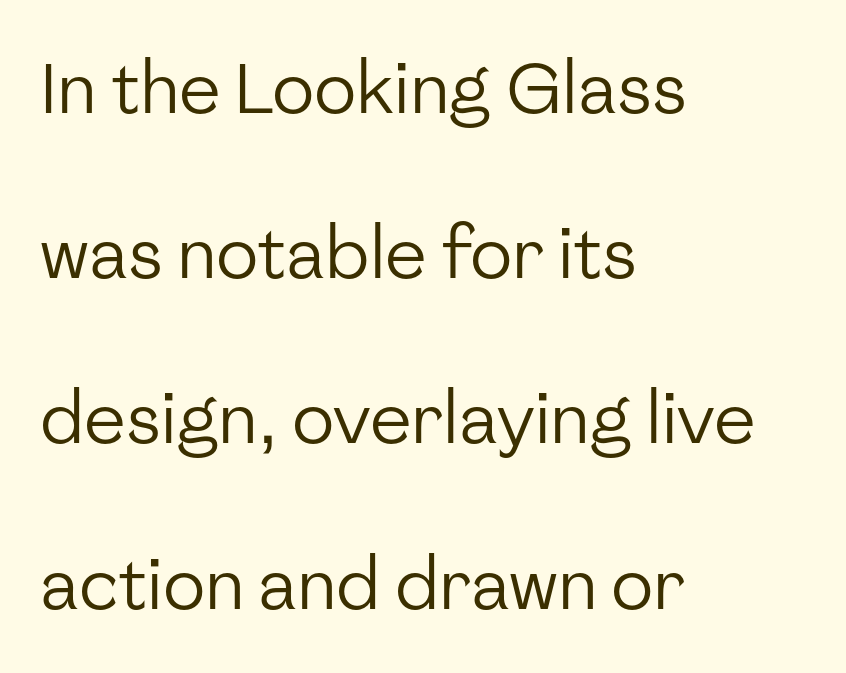
{"serif": "no", "italic": "no", "bold": "no", "weight": "regular", "width": "normal", "stroke_contrast": "low", "x_height": "medium", "monospaced": "no", "underline": "no", "align": "left", "line_spacing": "loose", "line_spacing_ratio": 2.36, "letter_spacing": "normal", "letter_spacing_em": 0.0, "glyph_px": 70}
